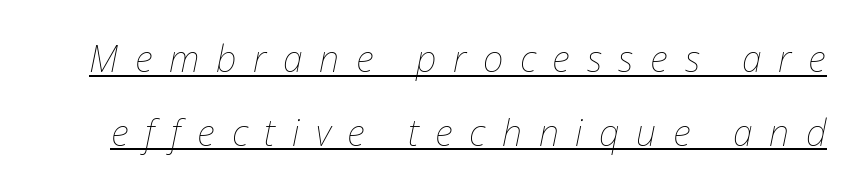
Caption: expanded tracking, letters set apart. These lines are rendered in a variable-pitch font. Notice the wide empty band between every row — that's loose leading. Notice how the stems are inclined rather than vertical — that's the hallmark of italics.
